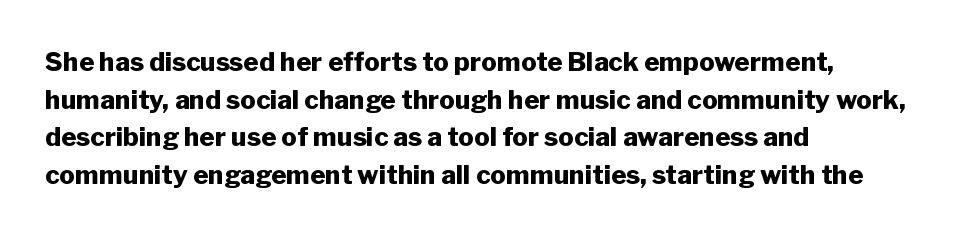
The image shows 26 px bold type, upright; set left-aligned, normal line spacing (1.45x), normal letter spacing, not underlined.
